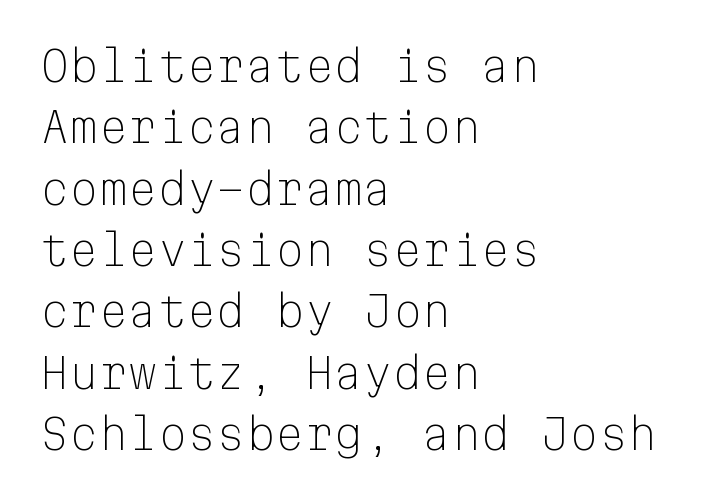
Q: Is the text bold? A: No.
Q: Is the text italic (slanted)? A: No, it is upright.
Q: Is the typeface a serif or a sans-serif typeface? A: Sans-serif.
Q: Is the text underlined? A: No.
Q: How is the paragraph aligned? A: Left-aligned.
Q: Is the spacing between letters normal or unusually wide? A: Normal.
Q: Is the spacing between lines tight, normal or loose? A: Normal.
Q: Width (condensed, normal, or wide)? A: Normal.
Q: Stroke contrast? A: Low.
Q: x-height? A: Medium.
Q: Monospaced? A: Yes.
